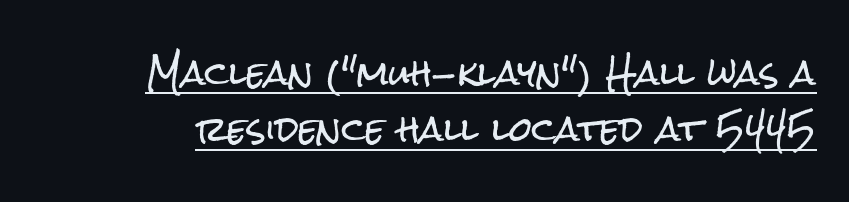
{"serif": "no", "italic": "no", "width": "condensed", "stroke_contrast": "low", "x_height": "medium", "monospaced": "no", "underline": "yes", "line_spacing_ratio": 1.71, "letter_spacing": "normal", "letter_spacing_em": 0.0, "glyph_px": 33}
